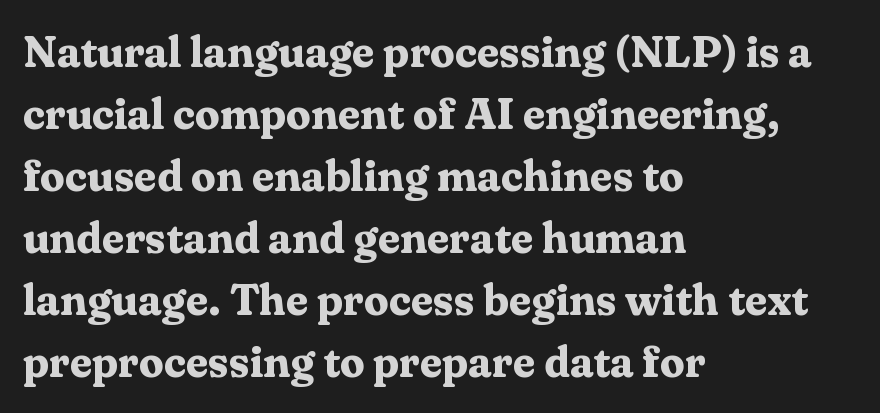
The image shows 44 px bold serif type, upright; set left-aligned, normal line spacing (1.41x), normal letter spacing, not underlined; medium stroke contrast and a medium x-height.
